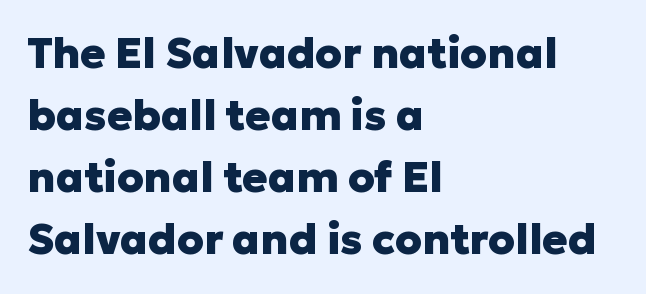
The image shows 42 px heavy sans-serif type, upright; set left-aligned, normal line spacing (1.48x), normal letter spacing, not underlined; low stroke contrast and a medium x-height.
